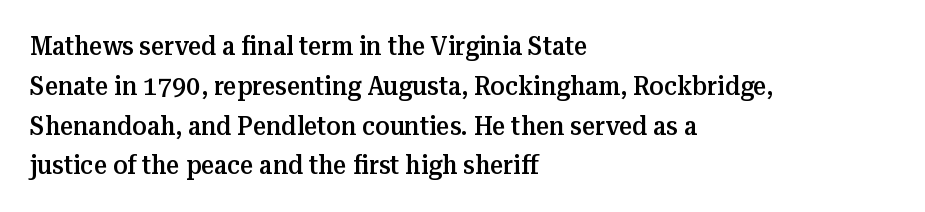
The image shows 26 px text type, upright; set left-aligned, normal line spacing (1.53x), normal letter spacing, not underlined.
